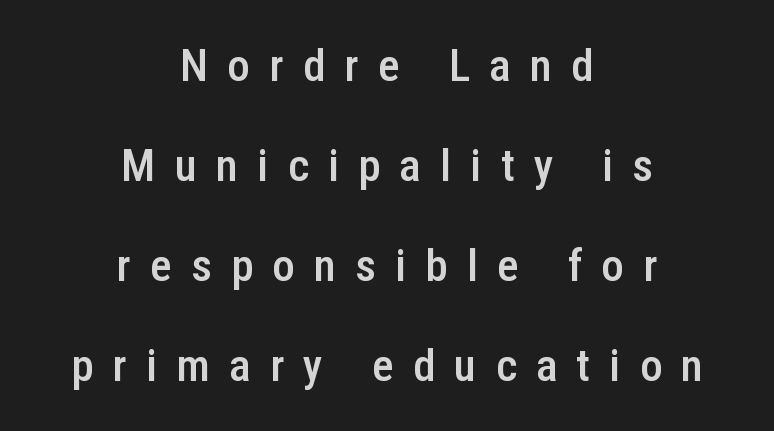
The image shows 45 px semibold, condensed sans-serif type, upright; set centered, loose line spacing (2.22x), unusually wide letter spacing (+0.43 em), not underlined; low stroke contrast and a medium x-height.
